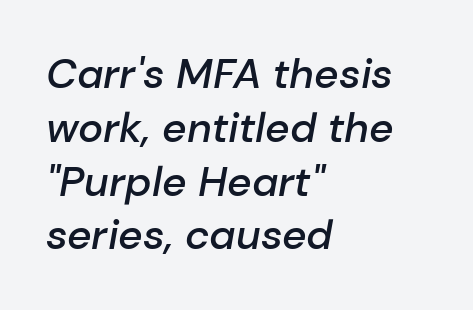
The specimen reads as italic at a glance. The face used here is rendered with its standard letterfit. A typesetter would call this proportional, since set widths differ per character. Check under the words: just untouched page.
